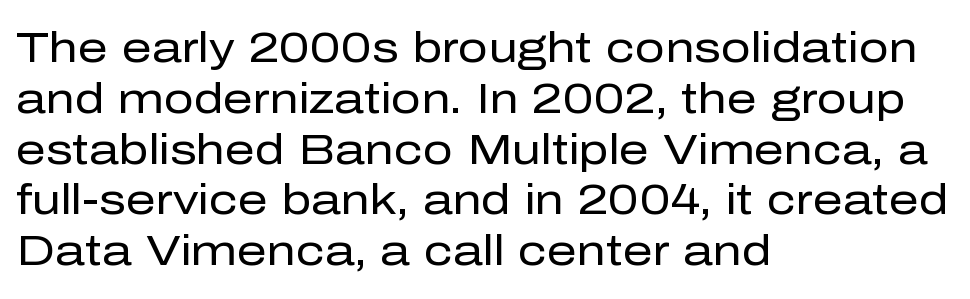
Q: Is the text bold? A: No.
Q: Is the text italic (slanted)? A: No, it is upright.
Q: Is the typeface a serif or a sans-serif typeface? A: Sans-serif.
Q: Is the text underlined? A: No.
Q: How is the paragraph aligned? A: Left-aligned.
Q: Is the spacing between letters normal or unusually wide? A: Normal.
Q: Width (condensed, normal, or wide)? A: Normal.
Q: Stroke contrast? A: Low.
Q: x-height? A: Medium.
Q: Monospaced? A: No.
